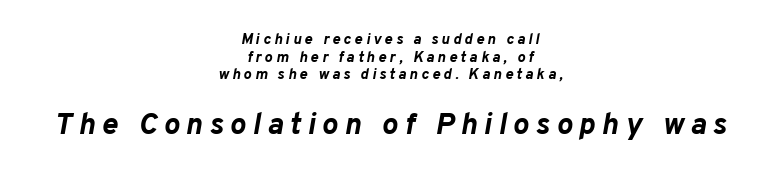
As a designer I'd log this as weight 700, bold. The letters advance in unequal steps, a hallmark of proportional type. Tall strokes in this sample are angled rather than plumb. Horizontally, the lines are justified to the midpoint only.
